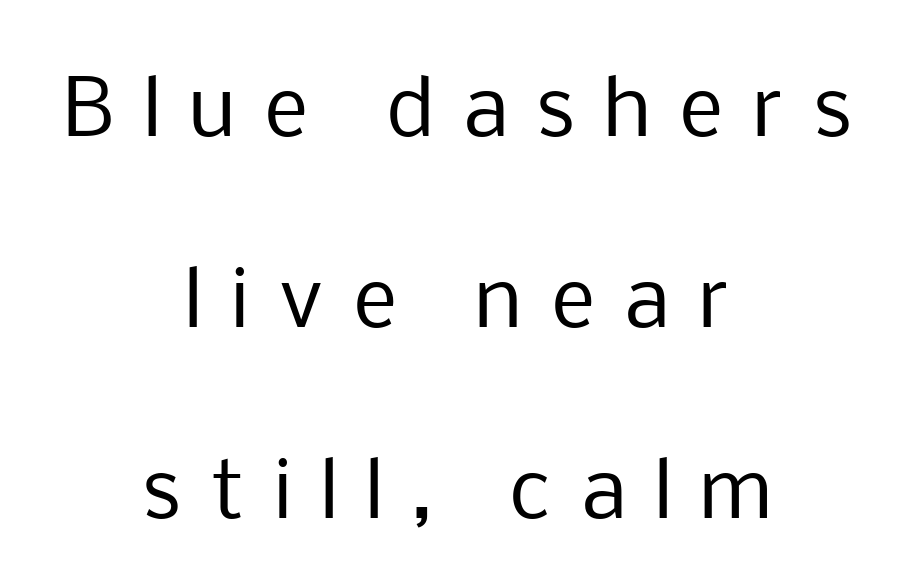
The space beneath each line is pristine and unruled. The lines in this sample share a center point and differ in where they start and stop. Does the type have serifs? No, each stem ends abruptly. The passage shown stacks its lines with a broad gap. This is roman type, the default non-slanted kind.
